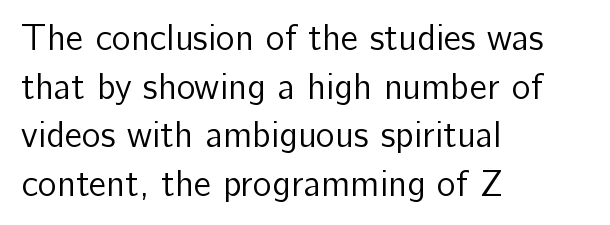
Q: Is the text bold? A: No.
Q: Is the text italic (slanted)? A: No, it is upright.
Q: Is the typeface a serif or a sans-serif typeface? A: Sans-serif.
Q: Is the text underlined? A: No.
Q: How is the paragraph aligned? A: Left-aligned.
Q: Is the spacing between letters normal or unusually wide? A: Normal.
Q: Is the spacing between lines tight, normal or loose? A: Normal.
Q: Width (condensed, normal, or wide)? A: Normal.
Q: Stroke contrast? A: Low.
Q: x-height? A: Medium.
Q: Monospaced? A: No.
